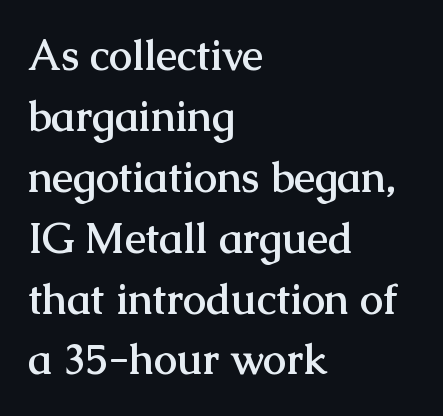
You could call the tracking neutral — neither tight nor loose. The face used here is proportionally spaced, like ordinary book or web type. Words float on clear page, feet unadorned. A classic flush-left, rag-right setting is used for this passage.
